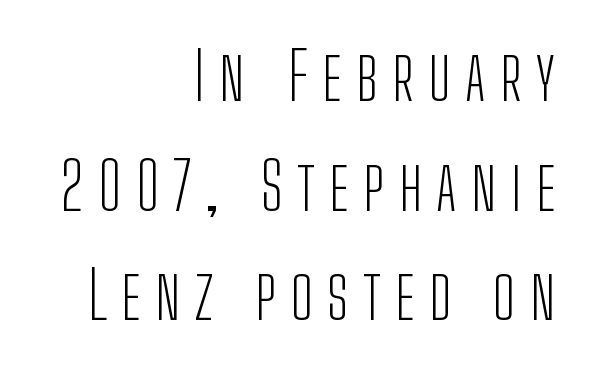
{"serif": "no", "italic": "no", "bold": "no", "weight": "light", "width": "condensed", "stroke_contrast": "low", "x_height": "medium", "monospaced": "no", "underline": "no", "align": "right", "line_spacing": "normal", "line_spacing_ratio": 1.66, "letter_spacing": "wide", "letter_spacing_em": 0.22, "glyph_px": 66}
